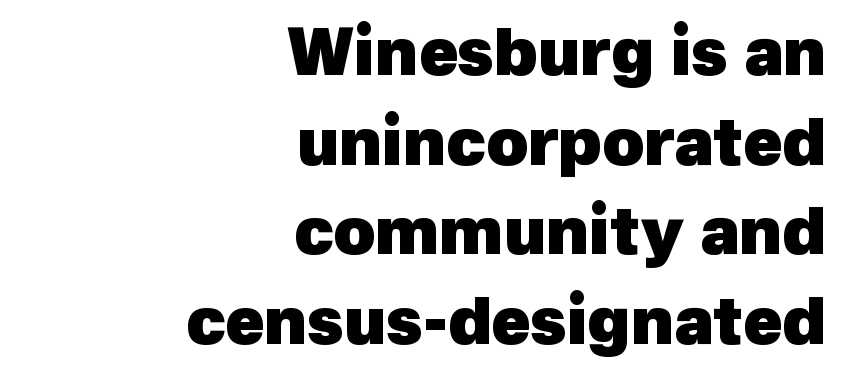
The image shows 64 px heavy sans-serif type; set right-aligned, normal line spacing (1.4x), normal letter spacing, not underlined; a medium x-height.
